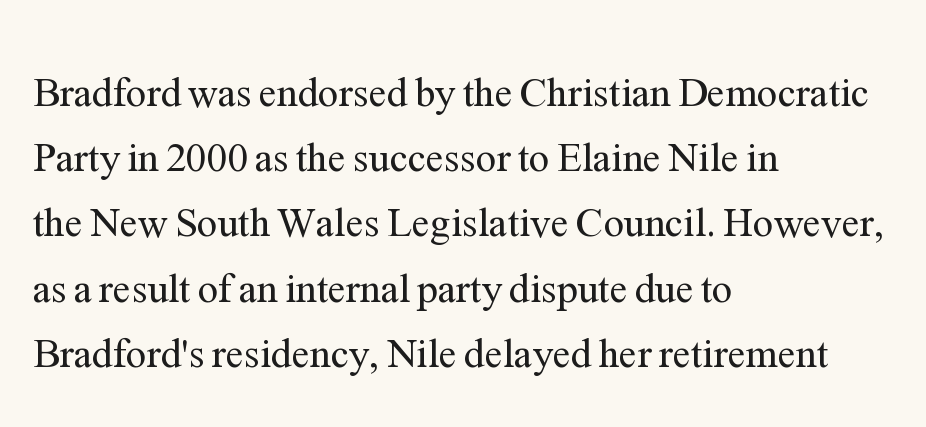
{"serif": "yes", "italic": "no", "bold": "no", "weight": "regular", "width": "normal", "stroke_contrast": "medium", "x_height": "medium", "monospaced": "no", "underline": "no", "align": "left", "line_spacing": "normal", "line_spacing_ratio": 1.59, "letter_spacing": "normal", "letter_spacing_em": 0.0, "glyph_px": 41}
